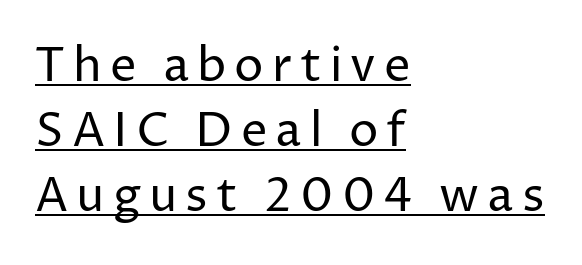
{"serif": "no", "italic": "no", "bold": "no", "weight": "regular", "width": "normal", "stroke_contrast": "low", "x_height": "medium", "monospaced": "no", "underline": "yes", "align": "left", "line_spacing": "normal", "line_spacing_ratio": 1.38, "glyph_px": 47}
